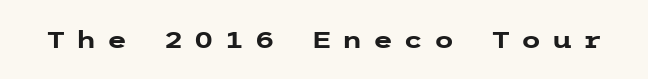
Plain, unruled lines of type. Caption: expanded tracking, letters set apart. Caption: bold face, heavy strokes. It's the straight-up-and-down kind of type.
